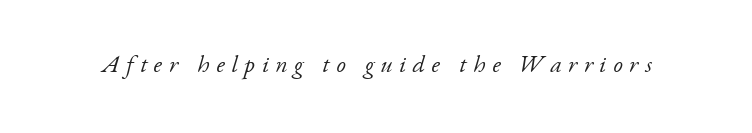
{"italic": "yes", "lean": "right", "slant_degrees": 17, "bold": "no", "underline": "no", "letter_spacing": "wide", "letter_spacing_em": 0.28, "glyph_px": 24}
